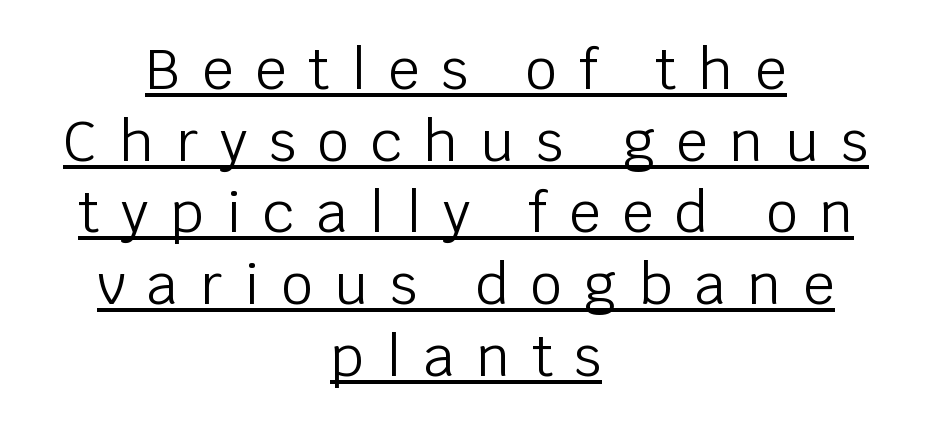
The image shows 56 px light sans-serif type, upright; set centered, normal line spacing (1.28x), unusually wide letter spacing (+0.39 em), underlined; low stroke contrast and a large x-height.
